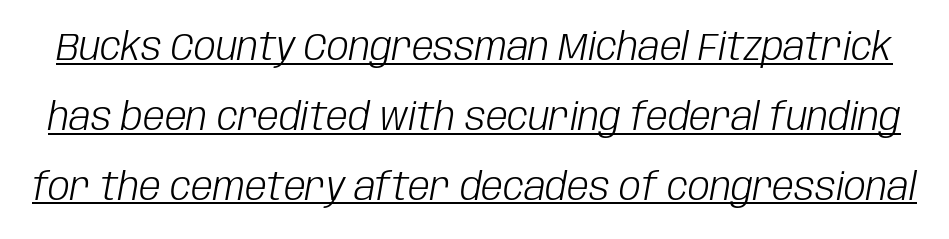
{"italic": "yes", "lean": "right", "slant_degrees": 10, "bold": "no", "weight": "light", "width": "condensed", "stroke_contrast": "low", "x_height": "large", "monospaced": "no", "underline": "yes", "line_spacing_ratio": 1.79, "letter_spacing": "normal", "letter_spacing_em": 0.0, "glyph_px": 39}
